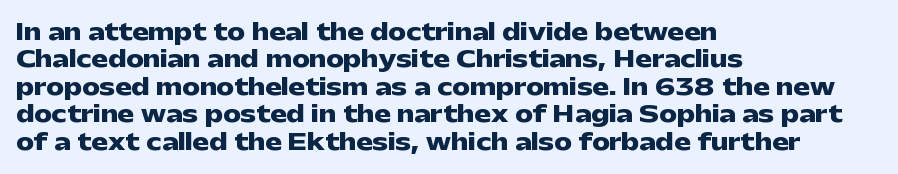
The image shows 22 px bold type, upright; set left-aligned, normal line spacing (1.25x), normal letter spacing, not underlined.
